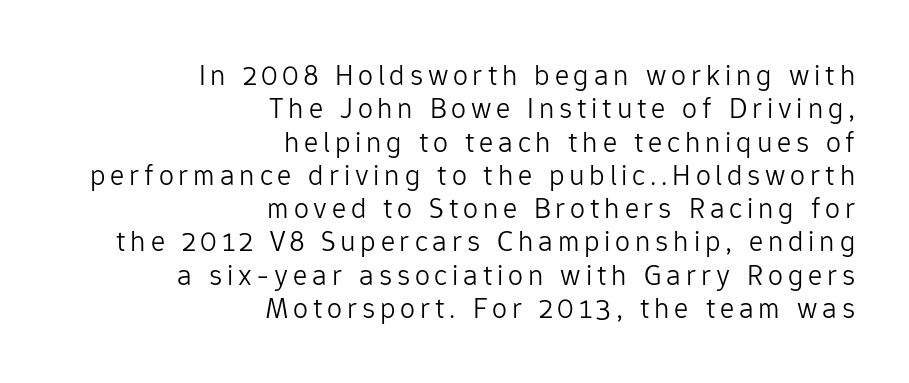
The image shows 30 px light sans-serif type, upright; set right-aligned, tight line spacing (1.11x), not underlined; low stroke contrast and a medium x-height.
